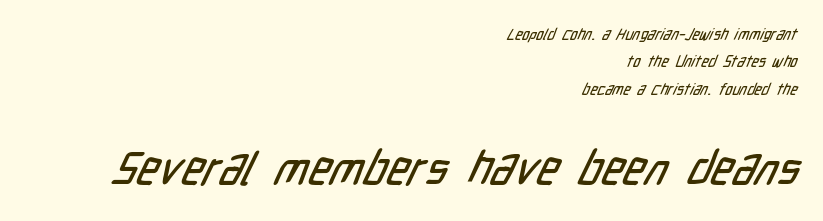
Q: Is the typeface a serif or a sans-serif typeface? A: Sans-serif.
Q: Is the text underlined? A: No.
Q: How is the paragraph aligned? A: Right-aligned.
Q: Is the spacing between letters normal or unusually wide? A: Normal.
Q: Which block of text is set in a larger size, the first (top) or the second (bottom)? A: The second (bottom) one.
Q: Width (condensed, normal, or wide)? A: Condensed.
Q: Stroke contrast? A: Low.
Q: x-height? A: Medium.
Q: Monospaced? A: No.
